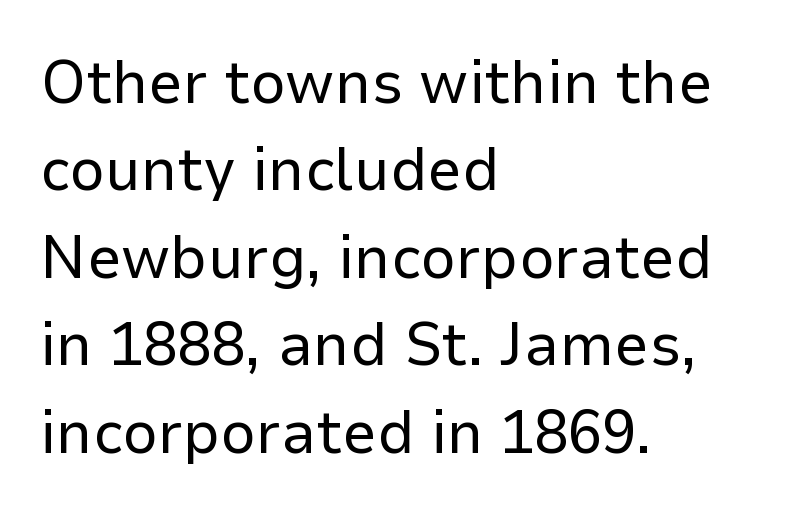
The image shows 62 px regular-weight sans-serif type, upright; set left-aligned, normal line spacing (1.41x), normal letter spacing, not underlined; low stroke contrast and a medium x-height.
